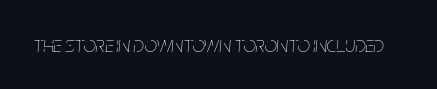
Q: Is the text bold? A: No.
Q: Is the text italic (slanted)? A: Yes, it leans right by about 5 degrees.
Q: Is the text underlined? A: No.
Q: Is the spacing between letters normal or unusually wide? A: Normal.
